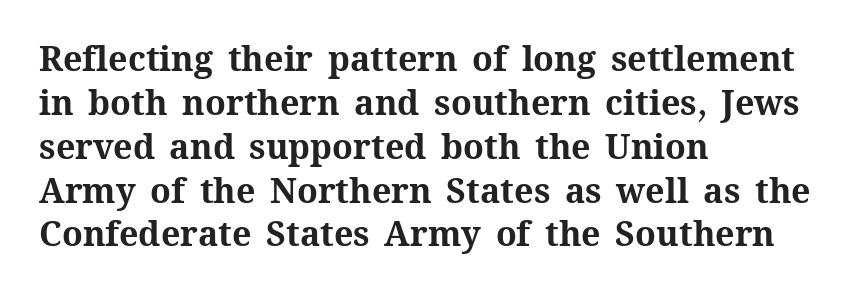
This rendering leaves character spacing at its baseline value. Unmarked baselines from the first word to the last. If you drew a ruler down the left edge, every line would touch it. You'd pick this weight for a headline — it's a proper bold. Looks like regular typesetting: each glyph gets only the width it needs. Notice how the stems are strictly vertical — no italics here.
